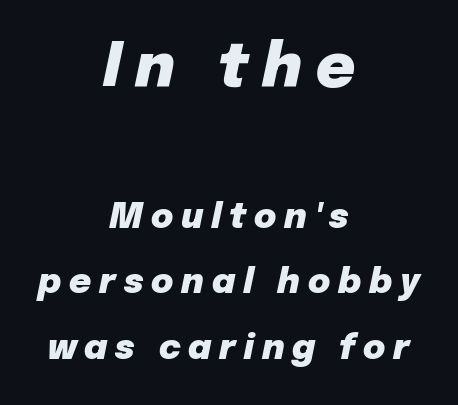
In terms of leading, this rendering errs on the spacious side. Teacher's note: observe the equal gaps on both sides — that is centered alignment. The block sitting higher on the canvas is the one with enlarged characters. These lines are rendered in a variable-pitch font. The space beneath each line is pristine and unruled.
